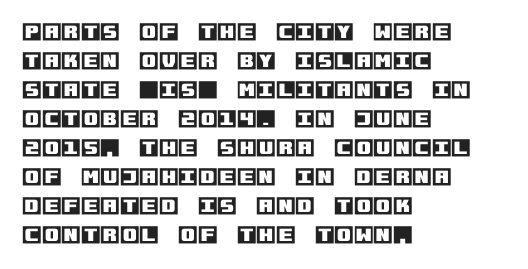
{"italic": "no", "underline": "no", "align": "left", "line_spacing": "normal", "line_spacing_ratio": 1.45, "letter_spacing": "normal", "letter_spacing_em": 0.0, "glyph_px": 20}
